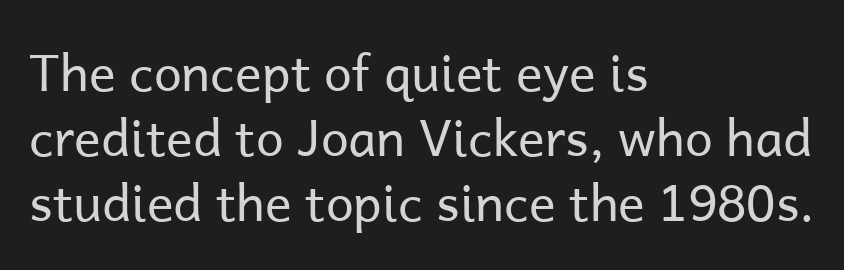
The font family rendered here belongs to the sans-serif group. Bold? No — there's no thickening of the strokes. Here the designer chose a conventional face with non-uniform glyph widths. The gap between lines stays unmarked. Normally led — the rows are evenly, conventionally spaced. Between one letter and the next there's only the usual sliver of space.
